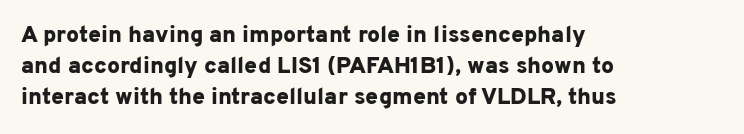
It's the straight-up-and-down kind of type. Descender tails drop into unmarked territory. Weight check: bold — yes, fully. Line beginnings align vertically; line endings do not.
